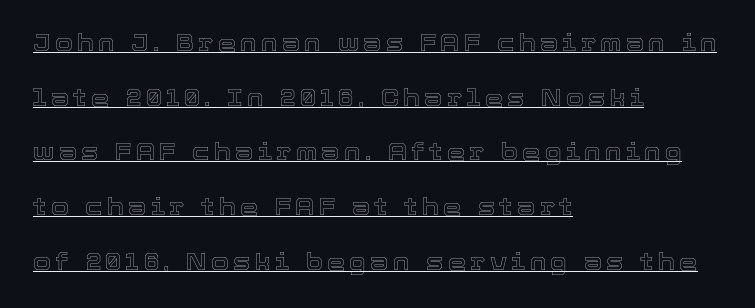
Q: Is the text italic (slanted)? A: No, it is upright.
Q: Is the text underlined? A: Yes.
Q: How is the paragraph aligned? A: Left-aligned.
Q: Is the spacing between lines tight, normal or loose? A: Loose.
